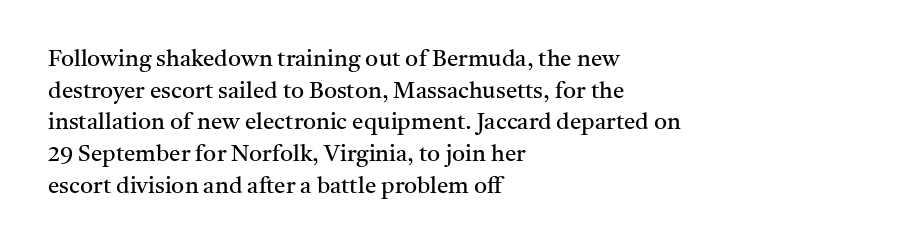
Q: Is the text bold? A: No.
Q: Is the text italic (slanted)? A: No, it is upright.
Q: Is the text underlined? A: No.
Q: How is the paragraph aligned? A: Left-aligned.
Q: Is the spacing between letters normal or unusually wide? A: Normal.
Q: Is the spacing between lines tight, normal or loose? A: Normal.
